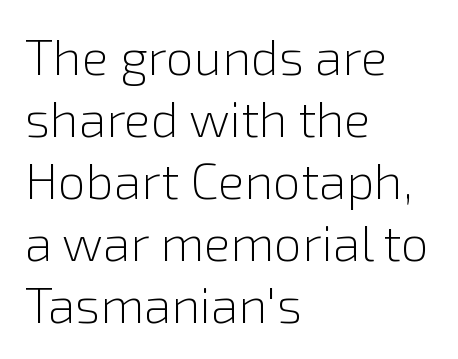
{"serif": "no", "italic": "no", "bold": "no", "weight": "light", "width": "normal", "x_height": "medium", "monospaced": "no", "underline": "no", "align": "left", "line_spacing_ratio": 1.24, "letter_spacing": "normal", "letter_spacing_em": 0.0, "glyph_px": 50}
